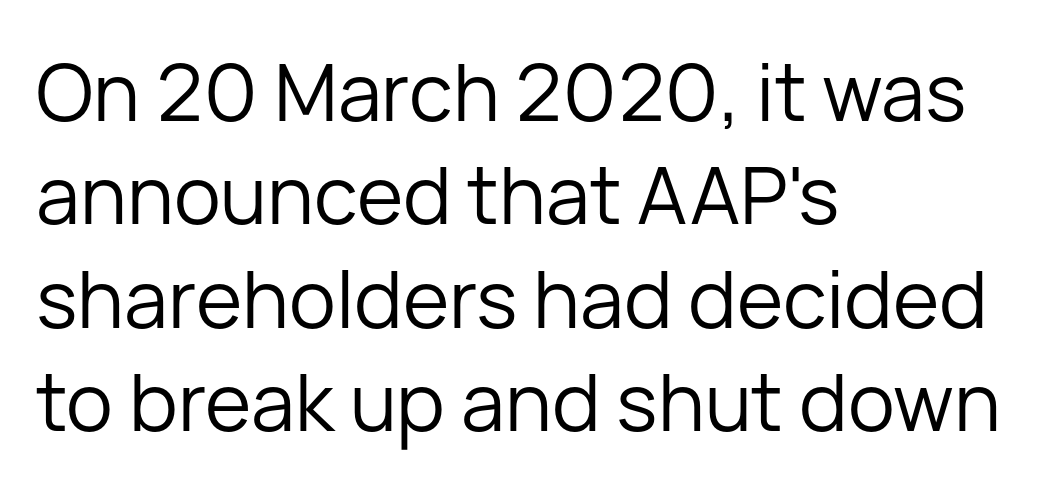
Q: Is the text bold? A: No.
Q: Is the text italic (slanted)? A: No, it is upright.
Q: Is the typeface a serif or a sans-serif typeface? A: Sans-serif.
Q: Is the text underlined? A: No.
Q: How is the paragraph aligned? A: Left-aligned.
Q: Is the spacing between letters normal or unusually wide? A: Normal.
Q: Is the spacing between lines tight, normal or loose? A: Normal.
Q: Width (condensed, normal, or wide)? A: Normal.
Q: Stroke contrast? A: Low.
Q: x-height? A: Medium.
Q: Monospaced? A: No.
